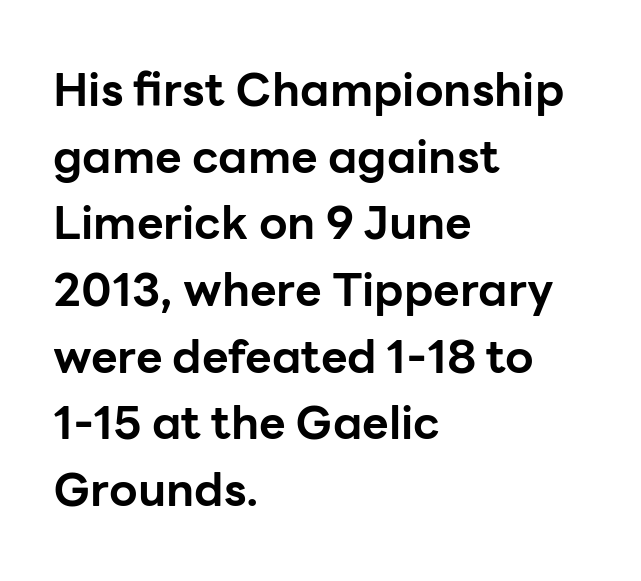
The image shows 46 px bold sans-serif type, upright; set left-aligned, normal line spacing (1.45x), normal letter spacing, not underlined; low stroke contrast and a medium x-height.
